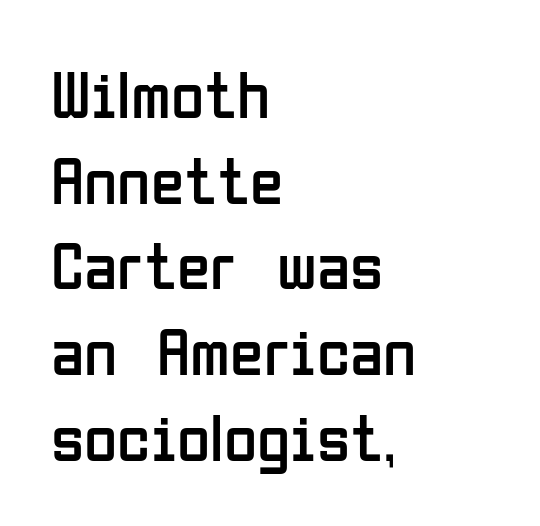
Q: Is the text bold? A: No.
Q: Is the text italic (slanted)? A: No, it is upright.
Q: Is the typeface a serif or a sans-serif typeface? A: Sans-serif.
Q: Is the text underlined? A: No.
Q: How is the paragraph aligned? A: Left-aligned.
Q: Is the spacing between letters normal or unusually wide? A: Normal.
Q: Is the spacing between lines tight, normal or loose? A: Normal.
Q: Width (condensed, normal, or wide)? A: Condensed.
Q: Stroke contrast? A: Low.
Q: x-height? A: Medium.
Q: Monospaced? A: No.
